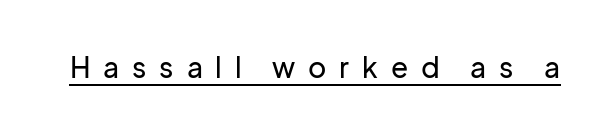
Q: Is the text italic (slanted)? A: No, it is upright.
Q: Is the typeface a serif or a sans-serif typeface? A: Sans-serif.
Q: Is the text underlined? A: Yes.
Q: Is the spacing between letters normal or unusually wide? A: Unusually wide.
Q: Width (condensed, normal, or wide)? A: Normal.
Q: Stroke contrast? A: Low.
Q: x-height? A: Medium.
Q: Monospaced? A: No.
